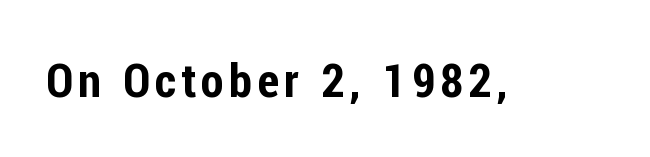
The image shows 47 px condensed sans-serif type, upright; set not underlined; low stroke contrast and a medium x-height.
